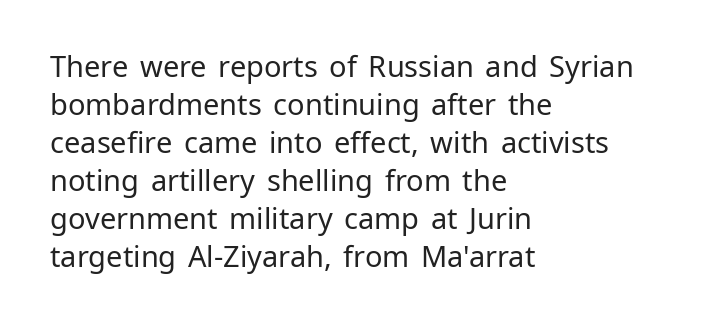
{"serif": "no", "italic": "no", "bold": "no", "weight": "regular", "width": "normal", "stroke_contrast": "low", "x_height": "medium", "monospaced": "no", "underline": "no", "align": "left", "line_spacing": "normal", "line_spacing_ratio": 1.31, "letter_spacing": "normal", "letter_spacing_em": 0.0, "glyph_px": 29}
